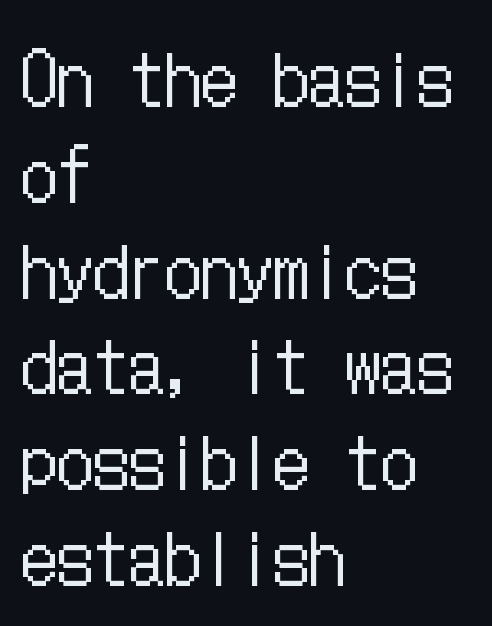
Q: Is the text bold? A: No.
Q: Is the text italic (slanted)? A: No, it is upright.
Q: Is the text underlined? A: No.
Q: How is the paragraph aligned? A: Left-aligned.
Q: Is the spacing between letters normal or unusually wide? A: Normal.
Q: Is the spacing between lines tight, normal or loose? A: Normal.
Q: Width (condensed, normal, or wide)? A: Condensed.
Q: Stroke contrast? A: Low.
Q: x-height? A: Medium.
